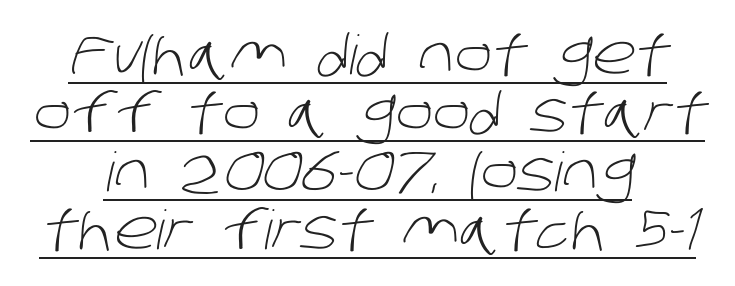
{"serif": "no", "bold": "no", "weight": "light", "width": "normal", "stroke_contrast": "low", "x_height": "large", "monospaced": "no", "underline": "yes", "align": "center", "line_spacing": "tight", "line_spacing_ratio": 1.08, "letter_spacing": "normal", "letter_spacing_em": 0.0, "glyph_px": 54}
